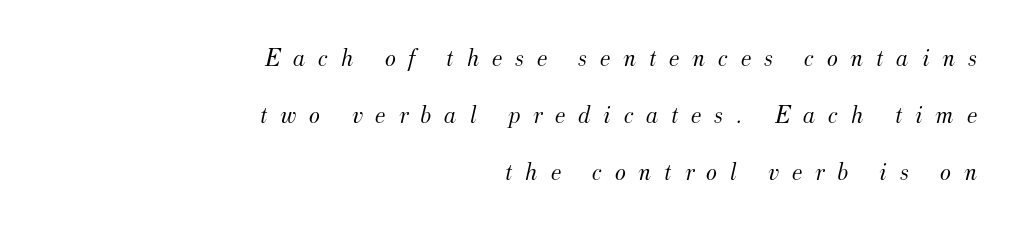
Q: Is the text bold? A: No.
Q: Is the text italic (slanted)? A: Yes, it leans right by about 12 degrees.
Q: Is the text underlined? A: No.
Q: How is the paragraph aligned? A: Right-aligned.
Q: Is the spacing between letters normal or unusually wide? A: Unusually wide.
Q: Is the spacing between lines tight, normal or loose? A: Loose.
